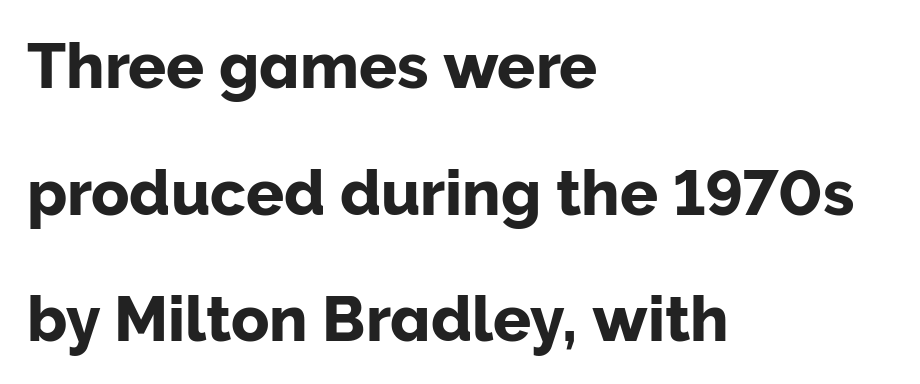
{"serif": "no", "italic": "no", "width": "normal", "stroke_contrast": "low", "x_height": "medium", "monospaced": "no", "underline": "no", "align": "left", "line_spacing": "loose", "line_spacing_ratio": 2.01, "letter_spacing": "normal", "letter_spacing_em": 0.0, "glyph_px": 63}
